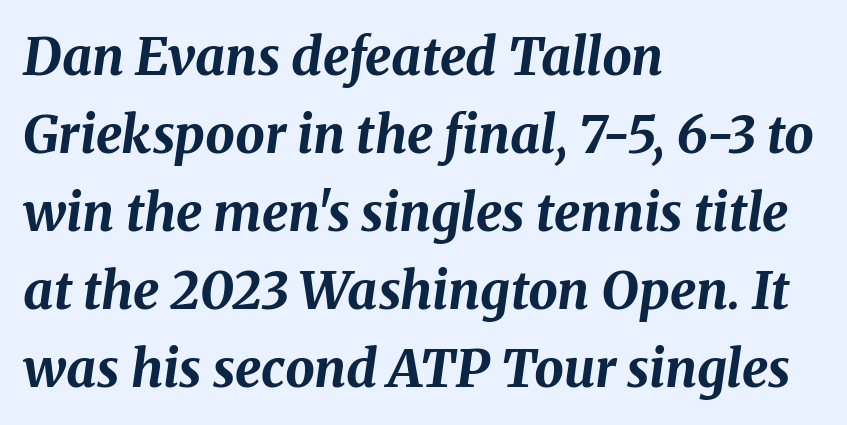
{"italic": "yes", "lean": "right", "slant_degrees": 8, "bold": "yes", "weight": "bold", "width": "normal", "stroke_contrast": "medium", "x_height": "medium", "monospaced": "no", "underline": "no", "align": "left", "line_spacing": "normal", "line_spacing_ratio": 1.5, "letter_spacing": "normal", "letter_spacing_em": 0.0, "glyph_px": 52}
